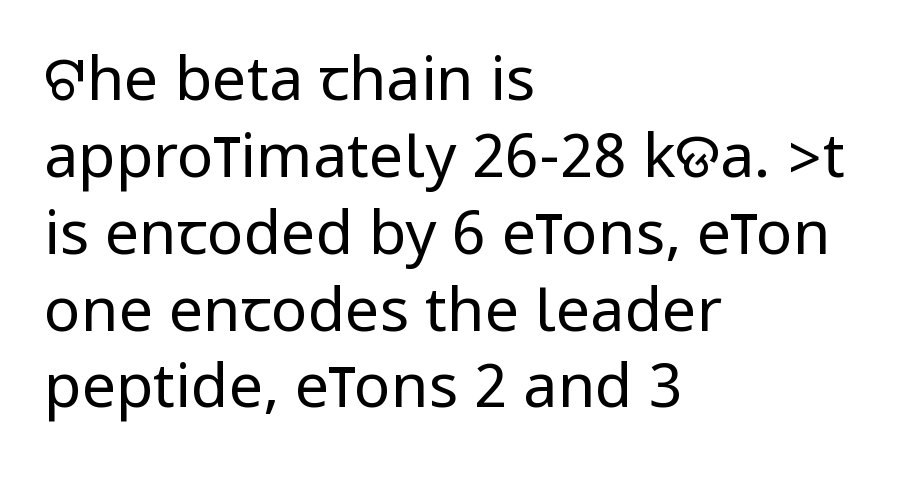
{"serif": "no", "italic": "no", "bold": "no", "weight": "regular", "width": "condensed", "stroke_contrast": "low", "underline": "no", "align": "left", "line_spacing": "normal", "line_spacing_ratio": 1.26, "letter_spacing": "normal", "letter_spacing_em": 0.0, "glyph_px": 61}
